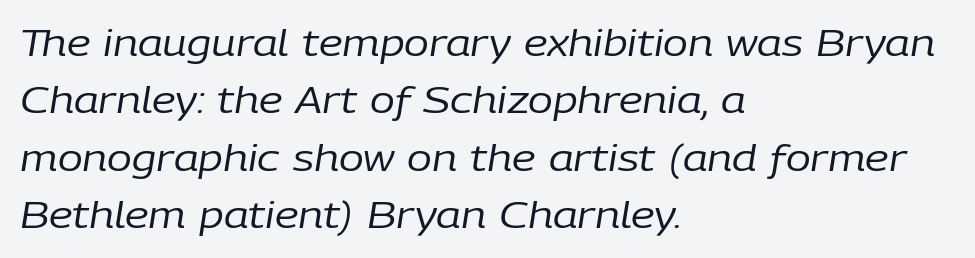
Unbolded letterforms with no extra heft. The letters are slanted; this is an italic face. Is this a fixed-width face? No — the glyphs have proportional, varying widths. Letter spacing: default. Compared with typical paragraphs, the rows here are spaced about the same. Rule under the text: the space is simply empty.
